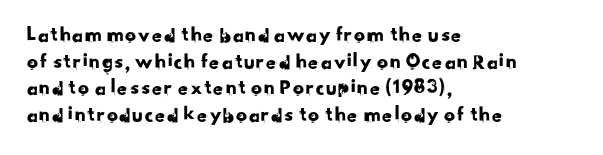
Q: Is the text underlined? A: No.
Q: How is the paragraph aligned? A: Left-aligned.
Q: Is the spacing between letters normal or unusually wide? A: Normal.
